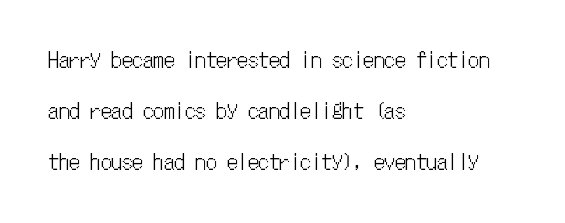
The rendering keeps characters at their native spacing. Nope, not italic — everything's standing straight. All the whitespace from short lines collects on the right. Words float on clear page, feet unadorned. The vertical gap from one line to the next is large.
